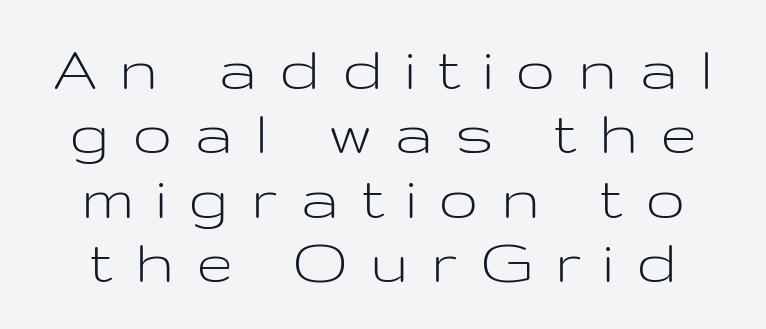
Q: Is the text bold? A: No.
Q: Is the text italic (slanted)? A: No, it is upright.
Q: Is the typeface a serif or a sans-serif typeface? A: Sans-serif.
Q: Is the text underlined? A: No.
Q: Is the spacing between letters normal or unusually wide? A: Unusually wide.
Q: Is the spacing between lines tight, normal or loose? A: Tight.
Q: Width (condensed, normal, or wide)? A: Wide.
Q: Stroke contrast? A: Low.
Q: x-height? A: Medium.
Q: Monospaced? A: No.
